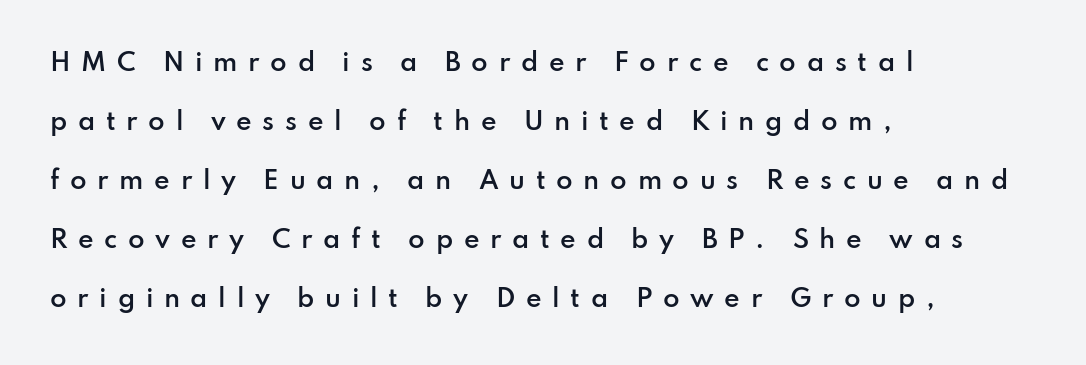
The image shows 24 px text type, upright; set left-aligned, loose line spacing (2.46x), unusually wide letter spacing (+0.44 em), not underlined.
